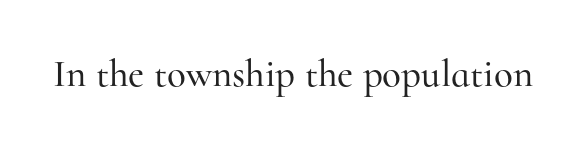
Beneath every word, the page is bare. Proportional: the letters do not fall into vertical columns. Typographically, this falls in the serif category. Every character sits straight up, as roman type does. Words appear dense and cohesive because spacing is normal.
